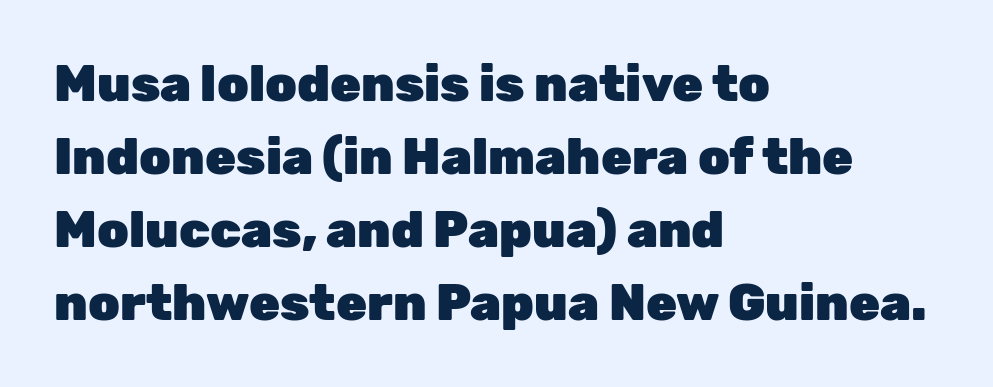
The image shows 50 px heavy sans-serif type, upright; set left-aligned, normal line spacing (1.46x), normal letter spacing, not underlined; low stroke contrast and a medium x-height.
